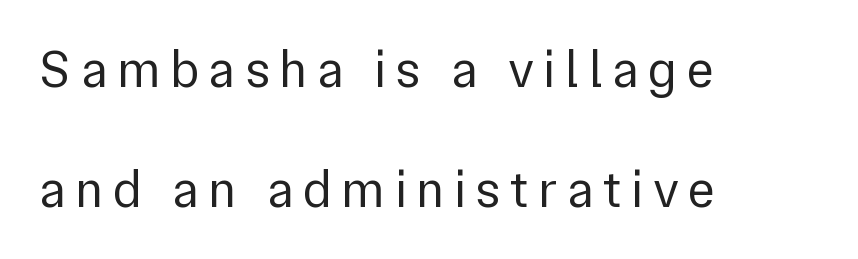
The image shows 52 px regular-weight sans-serif type, upright; set left-aligned, loose line spacing (2.3x), not underlined; low stroke contrast and a medium x-height.
